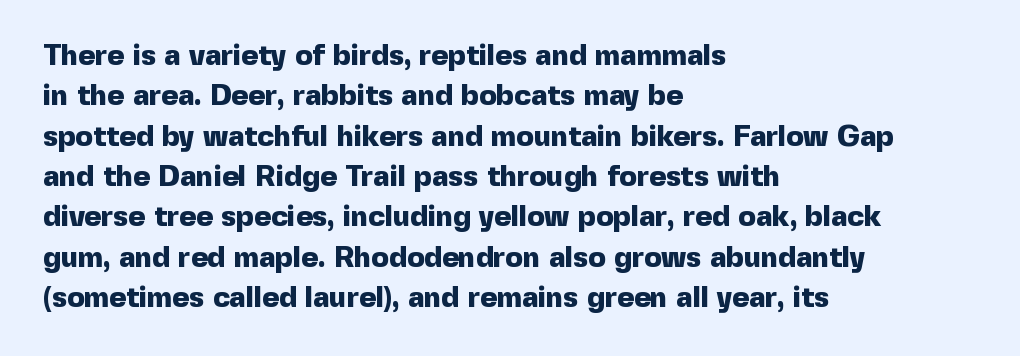
The image shows 29 px heavy sans-serif type, upright; set left-aligned, normal line spacing (1.39x), normal letter spacing, not underlined; a medium x-height.
